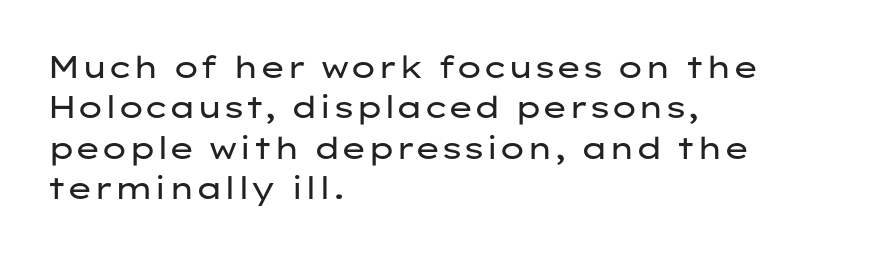
The image shows 31 px regular-weight, wide sans-serif type, upright; set left-aligned, normal line spacing (1.3x), normal letter spacing, not underlined; low stroke contrast and a medium x-height.
